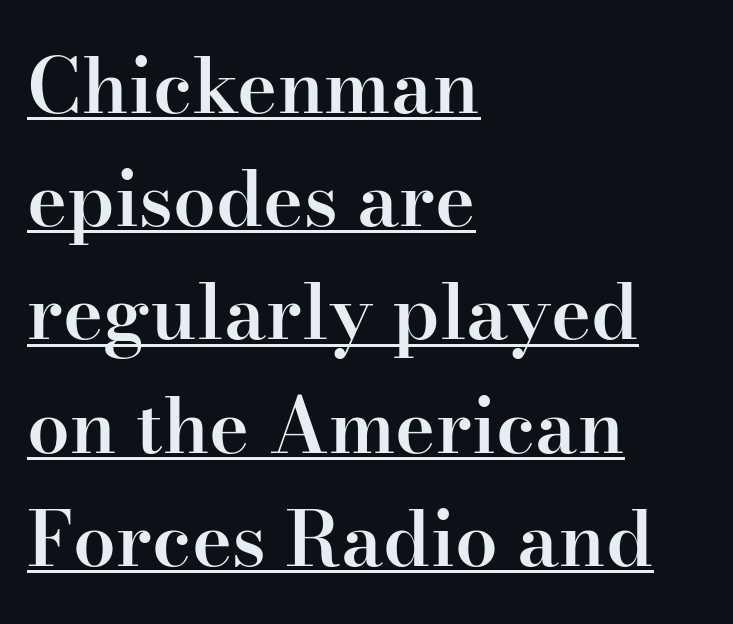
{"serif": "yes", "italic": "no", "bold": "semi", "weight": "semibold", "width": "normal", "stroke_contrast": "high", "x_height": "small", "monospaced": "no", "underline": "yes", "align": "left", "line_spacing": "normal", "line_spacing_ratio": 1.49, "letter_spacing": "normal", "letter_spacing_em": 0.0, "glyph_px": 76}
